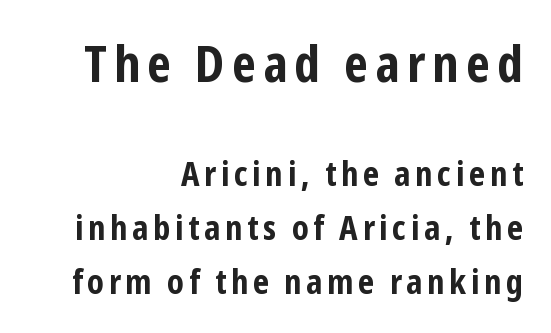
The image shows 50 px bold, condensed sans-serif type, upright; set right-aligned, normal line spacing (1.64x), not underlined; the first (top) block is 1.52x larger; low stroke contrast and a medium x-height.
